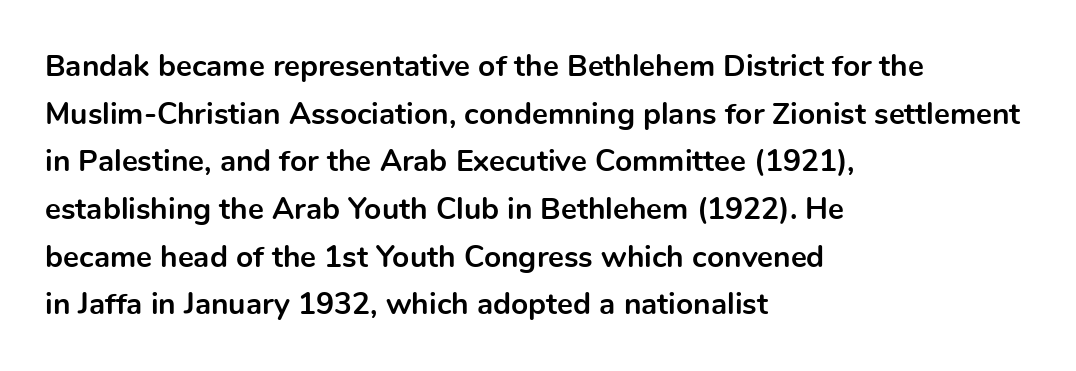
{"serif": "no", "italic": "no", "bold": "yes", "weight": "bold", "width": "normal", "x_height": "medium", "monospaced": "no", "underline": "no", "align": "left", "line_spacing": "normal", "line_spacing_ratio": 1.59, "letter_spacing": "normal", "letter_spacing_em": 0.0, "glyph_px": 30}
